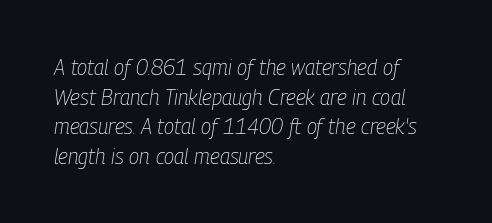
Q: Is the text bold? A: No.
Q: Is the text italic (slanted)? A: Yes, it leans right by about 9 degrees.
Q: Is the text underlined? A: No.
Q: How is the paragraph aligned? A: Left-aligned.
Q: Is the spacing between letters normal or unusually wide? A: Normal.
Q: Is the spacing between lines tight, normal or loose? A: Normal.
